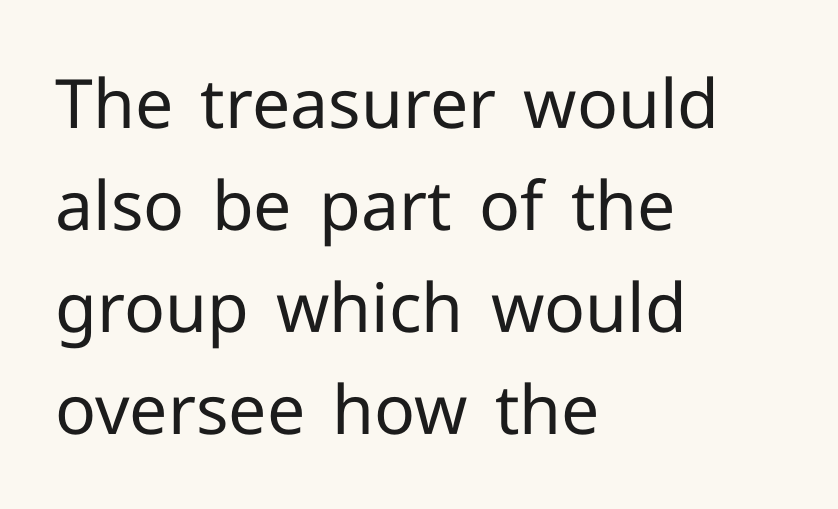
The image shows 68 px regular-weight sans-serif type, upright; set left-aligned, normal line spacing (1.5x), normal letter spacing, not underlined; low stroke contrast and a medium x-height.
